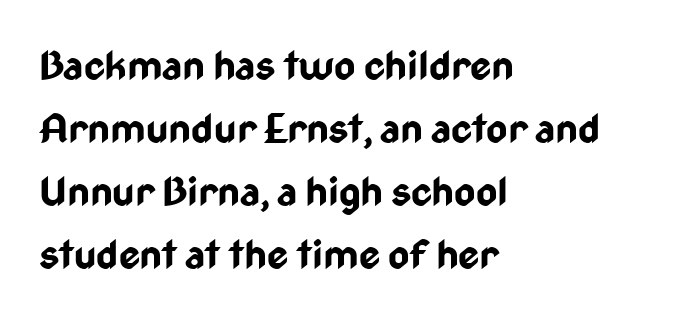
{"serif": "no", "italic": "no", "bold": "yes", "weight": "bold", "width": "condensed", "stroke_contrast": "low", "x_height": "medium", "monospaced": "no", "underline": "no", "align": "left", "line_spacing": "normal", "line_spacing_ratio": 1.54, "letter_spacing": "normal", "letter_spacing_em": 0.0, "glyph_px": 41}
